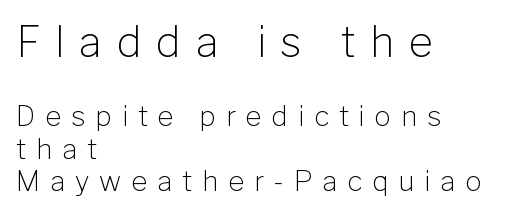
The image shows 42 px light sans-serif type, upright; set left-aligned, line spacing 1.16x, unusually wide letter spacing (+0.35 em), not underlined; the first (top) block is 1.5x larger; low stroke contrast and a medium x-height.
